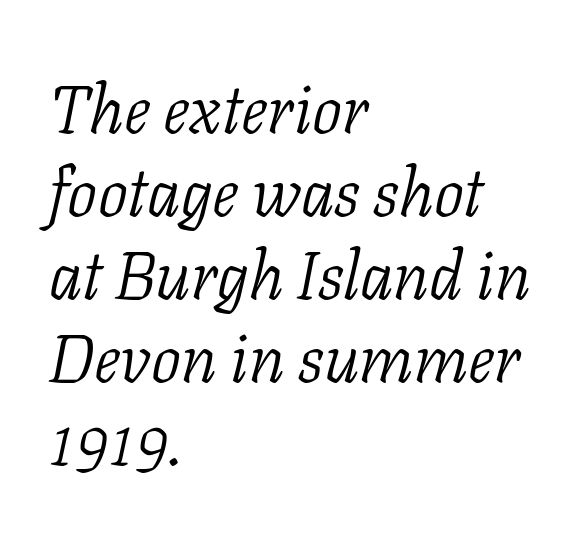
No word sits above an underline. Font category for this specimen: serif. Spacing verdict: proportional, widths tailored to each character. The weight would be labelled regular, book, light, or lighter still.
